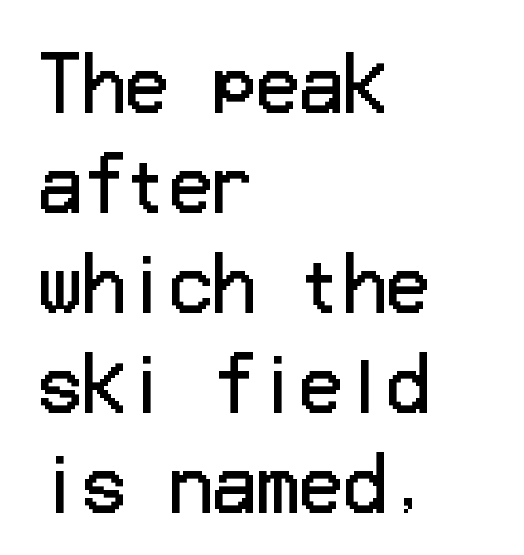
Q: Is the text bold? A: No.
Q: Is the text italic (slanted)? A: No, it is upright.
Q: Is the typeface a serif or a sans-serif typeface? A: Sans-serif.
Q: Is the text underlined? A: No.
Q: How is the paragraph aligned? A: Left-aligned.
Q: Is the spacing between letters normal or unusually wide? A: Normal.
Q: Is the spacing between lines tight, normal or loose? A: Normal.
Q: Width (condensed, normal, or wide)? A: Normal.
Q: Stroke contrast? A: Low.
Q: x-height? A: Medium.
